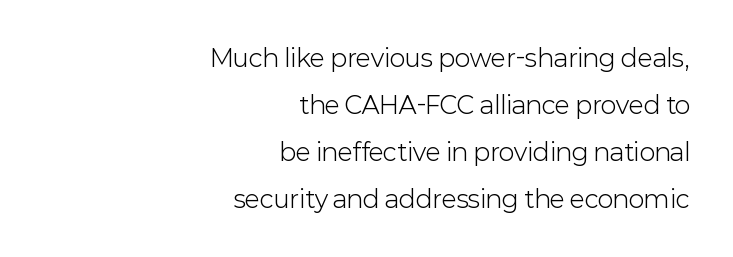
{"italic": "no", "bold": "no", "underline": "no", "align": "right", "line_spacing": "loose", "line_spacing_ratio": 1.96, "letter_spacing": "normal", "letter_spacing_em": 0.0, "glyph_px": 24}
